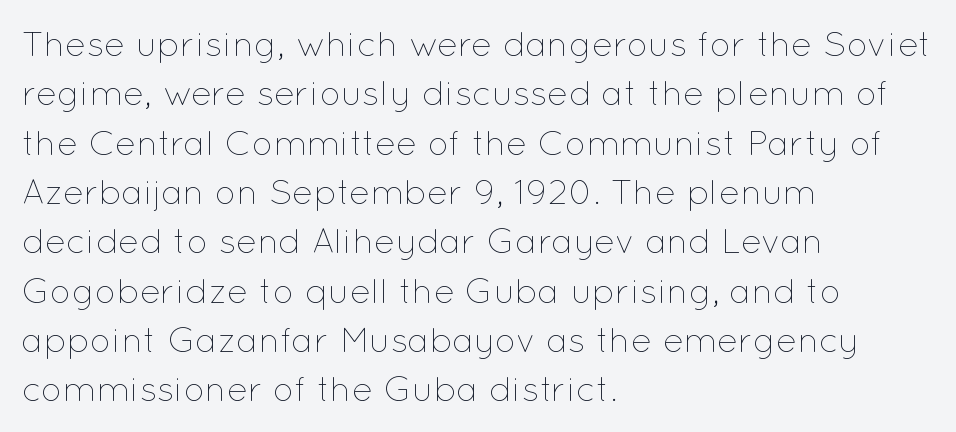
Q: Is the text bold? A: No.
Q: Is the text italic (slanted)? A: No, it is upright.
Q: Is the text underlined? A: No.
Q: How is the paragraph aligned? A: Left-aligned.
Q: Is the spacing between letters normal or unusually wide? A: Normal.
Q: Is the spacing between lines tight, normal or loose? A: Normal.
Q: Width (condensed, normal, or wide)? A: Normal.
Q: Stroke contrast? A: Low.
Q: x-height? A: Medium.
Q: Monospaced? A: No.
